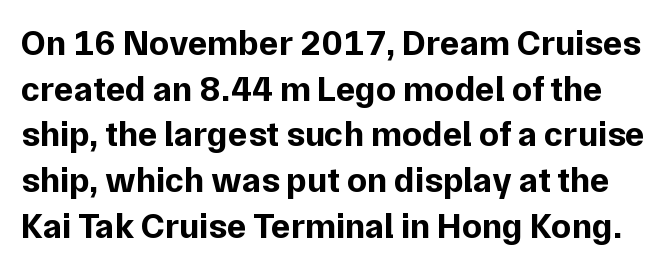
Q: Is the text bold? A: Yes.
Q: Is the text italic (slanted)? A: No, it is upright.
Q: Is the typeface a serif or a sans-serif typeface? A: Sans-serif.
Q: Is the text underlined? A: No.
Q: Is the spacing between letters normal or unusually wide? A: Normal.
Q: Is the spacing between lines tight, normal or loose? A: Normal.
Q: Width (condensed, normal, or wide)? A: Normal.
Q: Stroke contrast? A: Low.
Q: x-height? A: Medium.
Q: Monospaced? A: No.
